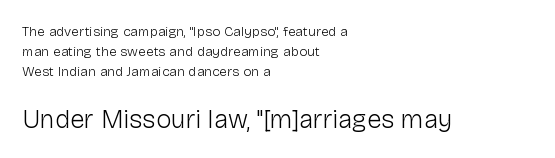
Q: Is the text bold? A: No.
Q: Is the text italic (slanted)? A: No, it is upright.
Q: Is the text underlined? A: No.
Q: How is the paragraph aligned? A: Left-aligned.
Q: Is the spacing between letters normal or unusually wide? A: Normal.
Q: Is the spacing between lines tight, normal or loose? A: Normal.
Q: Which block of text is set in a larger size, the first (top) or the second (bottom)? A: The second (bottom) one.
